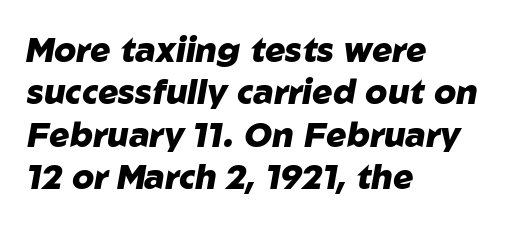
{"italic": "yes", "lean": "right", "slant_degrees": 10, "bold": "yes", "weight": "heavy", "width": "normal", "stroke_contrast": "low", "x_height": "medium", "monospaced": "no", "underline": "no", "align": "left", "line_spacing": "normal", "line_spacing_ratio": 1.25, "letter_spacing": "normal", "letter_spacing_em": 0.0, "glyph_px": 34}
